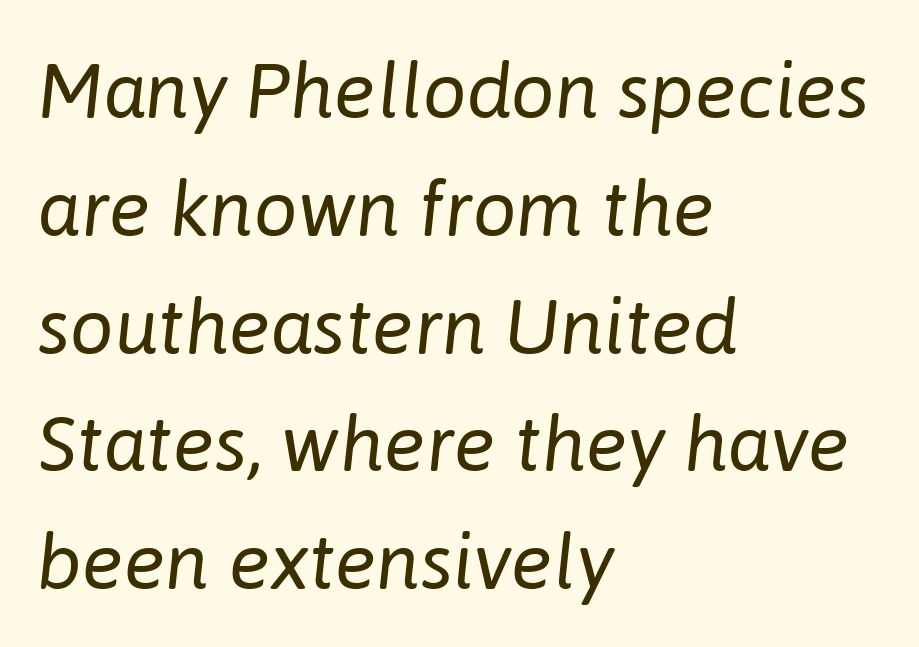
The type is set solid horizontally, with unmodified tracking. These lines are set flush left with a ragged right edge. Notice how descenders clear the ascenders below comfortably — that's standard leading. Words float on clear page, feet unadorned. Spacing verdict: proportional, widths tailored to each character.
